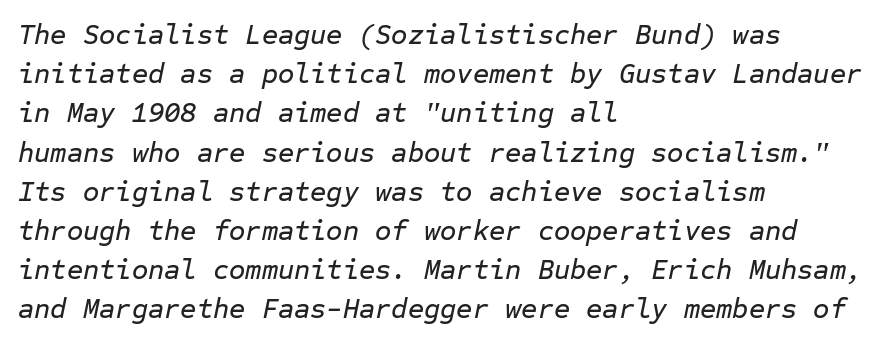
{"italic": "yes", "lean": "right", "slant_degrees": 12, "width": "normal", "stroke_contrast": "low", "x_height": "medium", "monospaced": "yes", "underline": "no", "align": "left", "line_spacing": "normal", "line_spacing_ratio": 1.4, "letter_spacing": "normal", "letter_spacing_em": 0.0, "glyph_px": 28}
